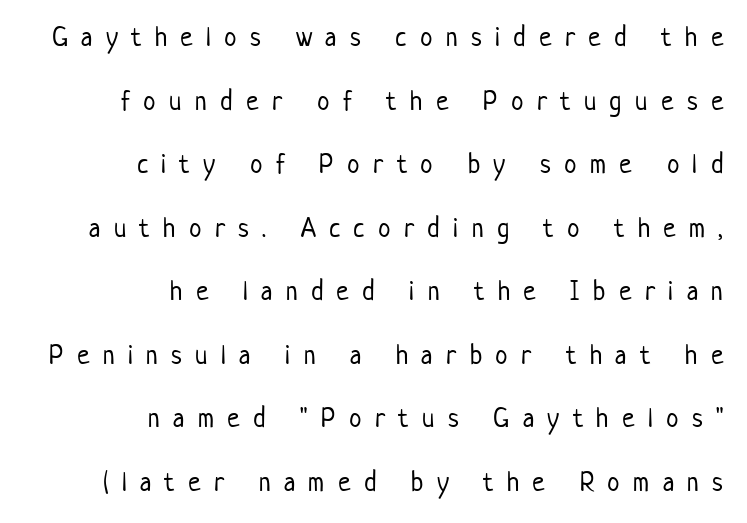
Q: Is the text bold? A: No.
Q: Is the text italic (slanted)? A: No, it is upright.
Q: Is the typeface a serif or a sans-serif typeface? A: Sans-serif.
Q: Is the text underlined? A: No.
Q: How is the paragraph aligned? A: Right-aligned.
Q: Is the spacing between letters normal or unusually wide? A: Unusually wide.
Q: Is the spacing between lines tight, normal or loose? A: Loose.
Q: Width (condensed, normal, or wide)? A: Condensed.
Q: Stroke contrast? A: Low.
Q: x-height? A: Medium.
Q: Monospaced? A: No.
